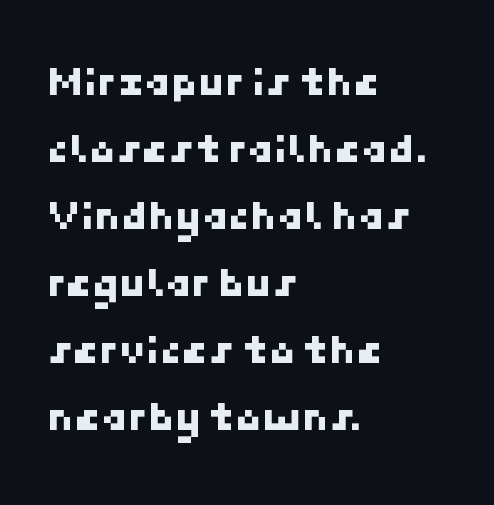
{"serif": "no", "width": "normal", "stroke_contrast": "low", "x_height": "medium", "underline": "no", "align": "left", "line_spacing": "normal", "line_spacing_ratio": 1.56, "letter_spacing": "normal", "letter_spacing_em": 0.0, "glyph_px": 43}
